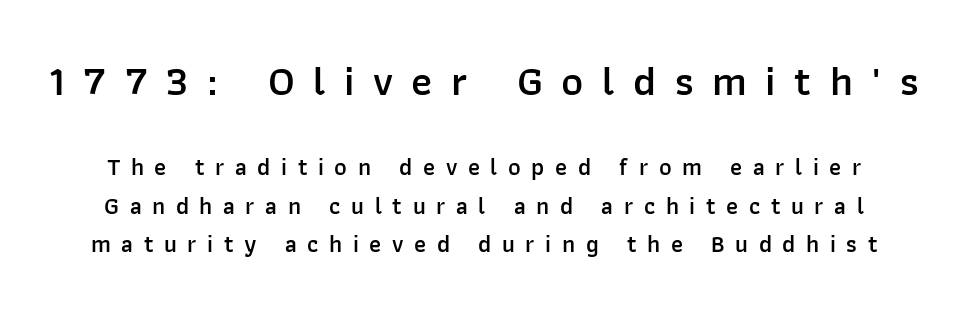
This is moderately heavy type, rendered in semibold. Does the type have serifs? No, each stem ends abruptly. The earlier block is typeset at a bigger size than the later block. The passage shown is not underscored anywhere.
